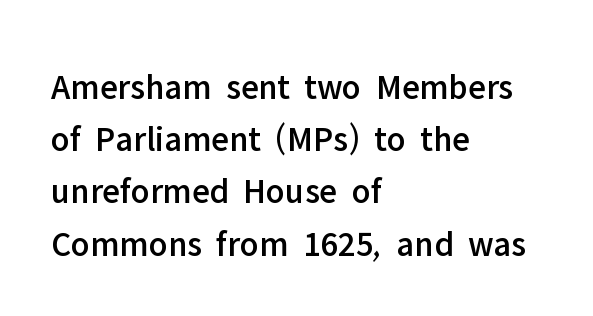
Q: Is the text italic (slanted)? A: No, it is upright.
Q: Is the typeface a serif or a sans-serif typeface? A: Sans-serif.
Q: Is the text underlined? A: No.
Q: How is the paragraph aligned? A: Left-aligned.
Q: Is the spacing between letters normal or unusually wide? A: Normal.
Q: Is the spacing between lines tight, normal or loose? A: Normal.
Q: Width (condensed, normal, or wide)? A: Normal.
Q: Stroke contrast? A: Low.
Q: x-height? A: Medium.
Q: Monospaced? A: No.
